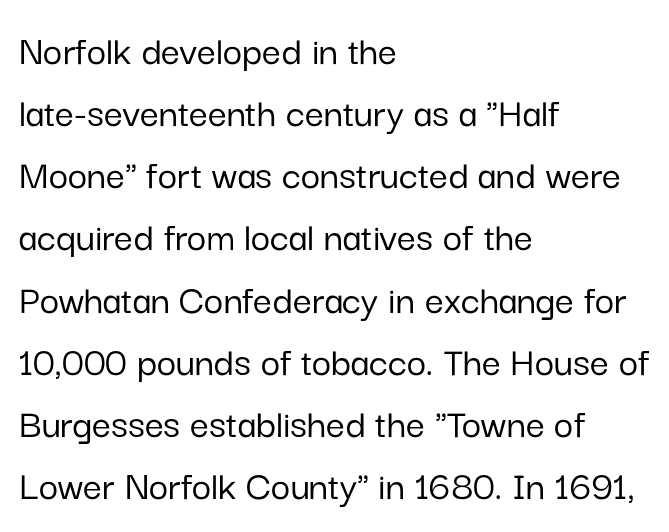
The image shows 42 px sans-serif type, upright; set left-aligned, normal line spacing (1.48x), normal letter spacing, not underlined; low stroke contrast and a medium x-height.
